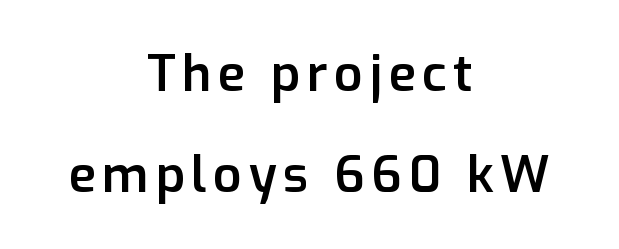
One-word summary of the alignment: center. Nothing sits at the stroke ends, so this counts as sans-serif. The leading is generous, giving the passage an open texture. Note the varied advance widths — an 'i' is clearly narrower than an 'm'. The type sits square on the baseline with zero lean.
